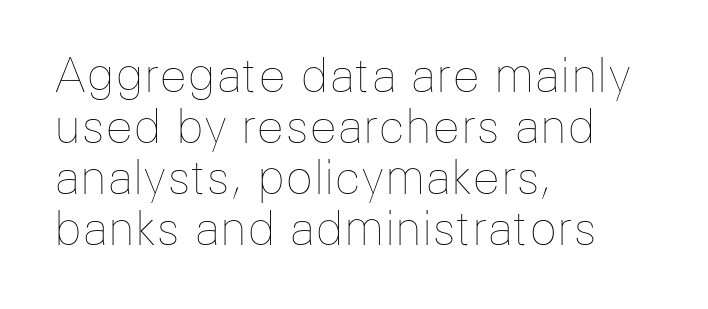
The gap between lines stays unmarked. Think standard paragraph weight, or any step lighter than that. A typesetter would call this proportional, since set widths differ per character. The rendering keeps characters at their native spacing.
